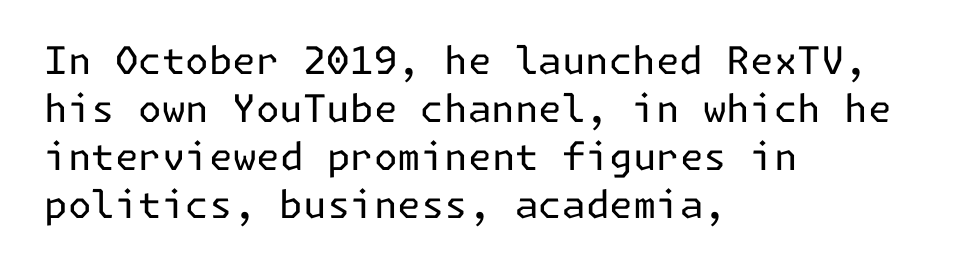
The image shows 38 px regular-weight sans-serif type, upright; set left-aligned, normal line spacing (1.26x), normal letter spacing, not underlined; low stroke contrast and a medium x-height.
